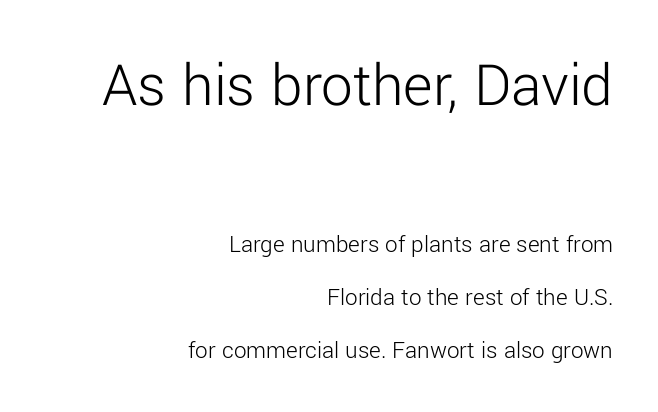
The paragraph has a hard right edge and a soft left edge. Varying glyph widths throughout — classic text-font behaviour. Serif or sans? Sans — the stroke terminals are bare. Letter spacing: default. The glyphs are unaccompanied by any horizontal stroke below them. Nothing heavy about these letters — not bold at all.
